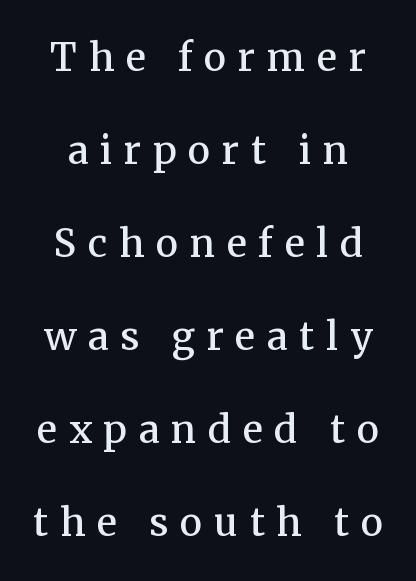
The image shows 38 px semibold serif type, upright; set loose line spacing (2.45x), unusually wide letter spacing (+0.31 em), not underlined; medium stroke contrast and a medium x-height.
